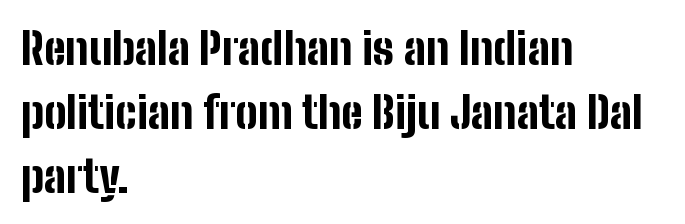
The passage shown is typed in a proportional face where columns would drift. The paragraph shown leans on its left margin. This is the regular roman posture of the typeface. The block of text has a typical density, with ordinary space between rows. The tracking reads as untouched default to a designer's eye.
